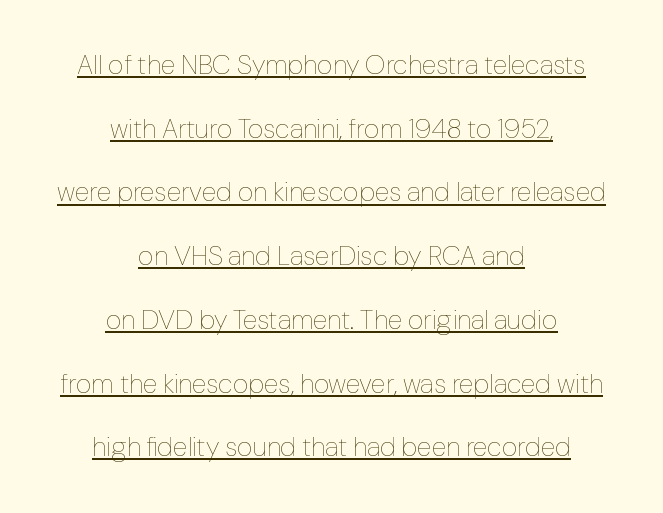
Q: Is the text bold? A: No.
Q: Is the text italic (slanted)? A: No, it is upright.
Q: Is the text underlined? A: Yes.
Q: How is the paragraph aligned? A: Centered.
Q: Is the spacing between letters normal or unusually wide? A: Normal.
Q: Is the spacing between lines tight, normal or loose? A: Loose.
